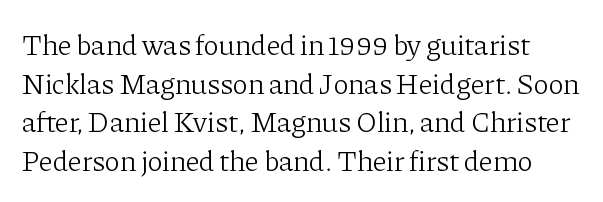
{"serif": "yes", "italic": "no", "bold": "no", "weight": "light", "width": "normal", "stroke_contrast": "low", "x_height": "medium", "monospaced": "no", "underline": "no", "line_spacing": "normal", "line_spacing_ratio": 1.33, "letter_spacing": "normal", "letter_spacing_em": 0.0, "glyph_px": 29}
